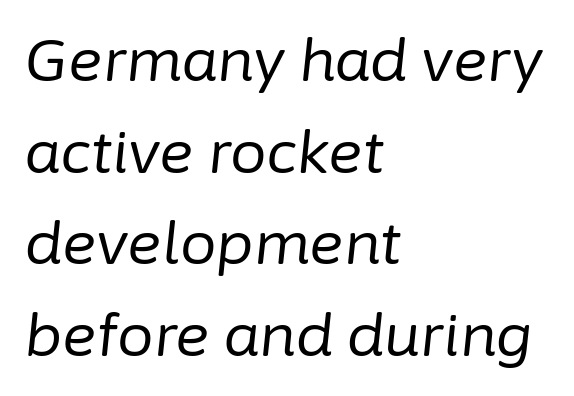
Q: Is the text bold? A: No.
Q: Is the text italic (slanted)? A: Yes, it leans right by about 6 degrees.
Q: Is the text underlined? A: No.
Q: How is the paragraph aligned? A: Left-aligned.
Q: Is the spacing between letters normal or unusually wide? A: Normal.
Q: Is the spacing between lines tight, normal or loose? A: Normal.
Q: Width (condensed, normal, or wide)? A: Normal.
Q: Stroke contrast? A: Low.
Q: x-height? A: Medium.
Q: Monospaced? A: No.
